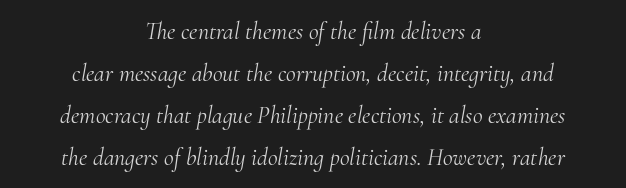
{"italic": "yes", "lean": "right", "slant_degrees": 10, "bold": "no", "underline": "no", "align": "center", "line_spacing_ratio": 1.75, "letter_spacing": "normal", "letter_spacing_em": 0.0, "glyph_px": 24}
